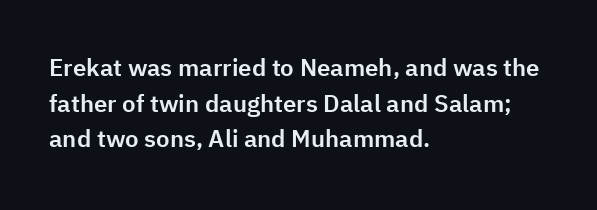
Q: Is the text italic (slanted)? A: No, it is upright.
Q: Is the text underlined? A: No.
Q: How is the paragraph aligned? A: Left-aligned.
Q: Is the spacing between letters normal or unusually wide? A: Normal.
Q: Is the spacing between lines tight, normal or loose? A: Normal.
